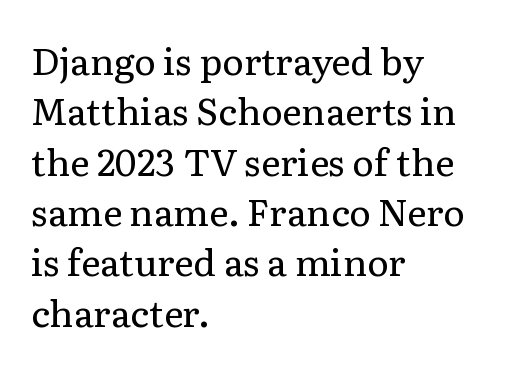
Q: Is the text bold? A: No.
Q: Is the text italic (slanted)? A: No, it is upright.
Q: Is the typeface a serif or a sans-serif typeface? A: Serif.
Q: Is the text underlined? A: No.
Q: How is the paragraph aligned? A: Left-aligned.
Q: Is the spacing between letters normal or unusually wide? A: Normal.
Q: Is the spacing between lines tight, normal or loose? A: Normal.
Q: Width (condensed, normal, or wide)? A: Normal.
Q: Stroke contrast? A: Low.
Q: x-height? A: Medium.
Q: Monospaced? A: No.
